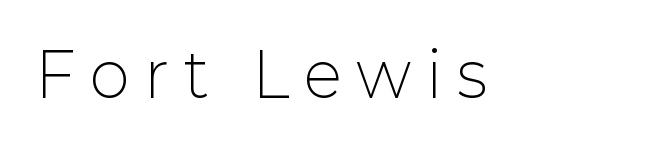
The string is rendered with underlining switched off. Looks like regular typesetting: each glyph gets only the width it needs. Inter-character spacing is expanded well beyond the font's built-in metrics. These lines are composed in type without serifs. The typeface has the unassuming heft of standard copy or less.
